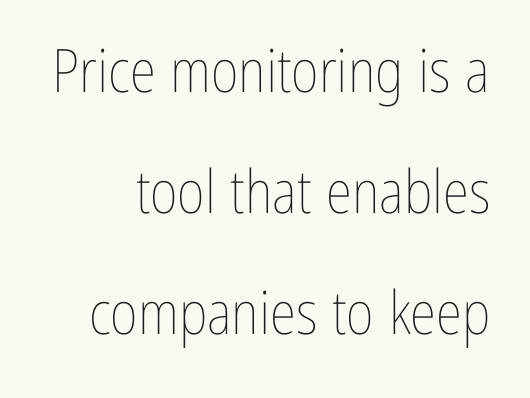
Q: Is the text bold? A: No.
Q: Is the text italic (slanted)? A: No, it is upright.
Q: Is the text underlined? A: No.
Q: Is the spacing between letters normal or unusually wide? A: Normal.
Q: Is the spacing between lines tight, normal or loose? A: Loose.
Q: Width (condensed, normal, or wide)? A: Condensed.
Q: Stroke contrast? A: Low.
Q: x-height? A: Medium.
Q: Monospaced? A: No.
